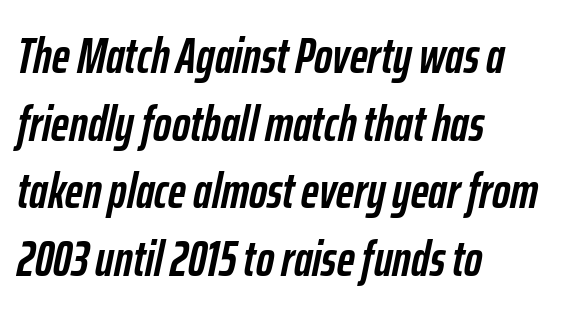
{"italic": "yes", "lean": "right", "slant_degrees": 12, "bold": "yes", "weight": "semibold", "width": "condensed", "stroke_contrast": "low", "x_height": "medium", "monospaced": "no", "underline": "no", "align": "left", "line_spacing": "normal", "line_spacing_ratio": 1.38, "letter_spacing": "normal", "letter_spacing_em": 0.0, "glyph_px": 49}
